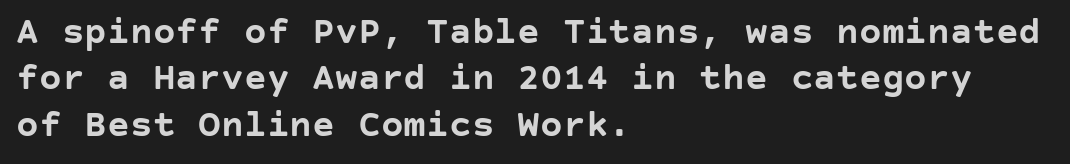
Q: Is the text bold? A: Yes.
Q: Is the text italic (slanted)? A: No, it is upright.
Q: Is the typeface a serif or a sans-serif typeface? A: Sans-serif.
Q: Is the text underlined? A: No.
Q: How is the paragraph aligned? A: Left-aligned.
Q: Is the spacing between letters normal or unusually wide? A: Normal.
Q: Width (condensed, normal, or wide)? A: Normal.
Q: Stroke contrast? A: Low.
Q: x-height? A: Large.
